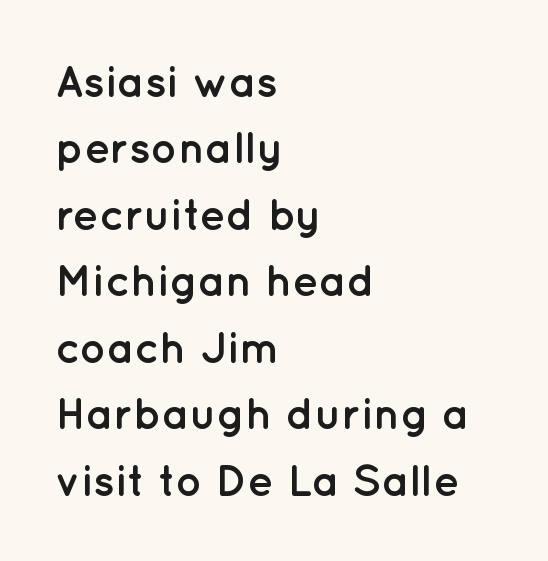
Q: Is the text bold? A: Yes.
Q: Is the text italic (slanted)? A: No, it is upright.
Q: Is the typeface a serif or a sans-serif typeface? A: Sans-serif.
Q: Is the text underlined? A: No.
Q: How is the paragraph aligned? A: Left-aligned.
Q: Is the spacing between letters normal or unusually wide? A: Normal.
Q: Is the spacing between lines tight, normal or loose? A: Normal.
Q: Width (condensed, normal, or wide)? A: Normal.
Q: Stroke contrast? A: Low.
Q: x-height? A: Medium.
Q: Monospaced? A: No.
